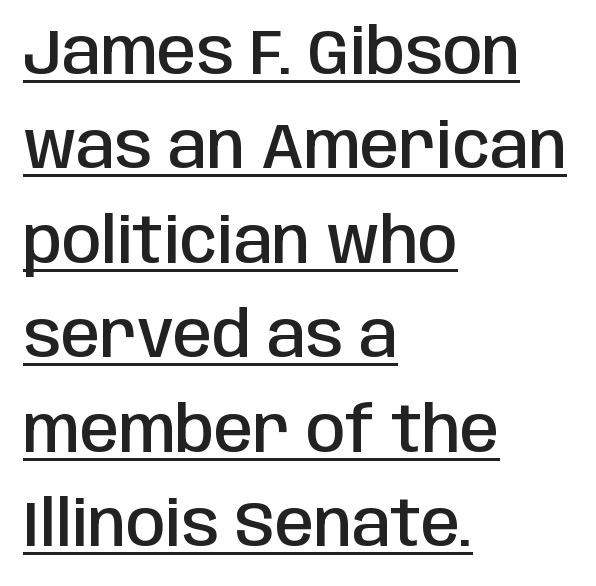
Q: Is the text bold? A: Semi-bold.
Q: Is the text italic (slanted)? A: No, it is upright.
Q: Is the typeface a serif or a sans-serif typeface? A: Sans-serif.
Q: Is the text underlined? A: Yes.
Q: How is the paragraph aligned? A: Left-aligned.
Q: Is the spacing between letters normal or unusually wide? A: Normal.
Q: Is the spacing between lines tight, normal or loose? A: Normal.
Q: Width (condensed, normal, or wide)? A: Condensed.
Q: Stroke contrast? A: Low.
Q: x-height? A: Large.
Q: Monospaced? A: No.
